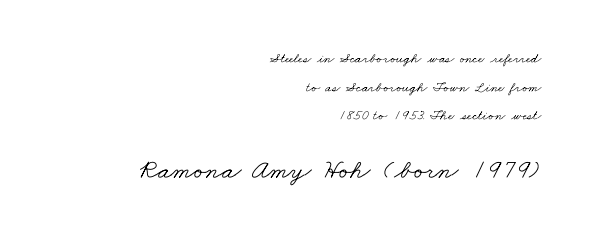
Q: Is the text bold? A: No.
Q: Is the text underlined? A: No.
Q: How is the paragraph aligned? A: Right-aligned.
Q: Is the spacing between letters normal or unusually wide? A: Normal.
Q: Is the spacing between lines tight, normal or loose? A: Loose.
Q: Which block of text is set in a larger size, the first (top) or the second (bottom)? A: The second (bottom) one.
